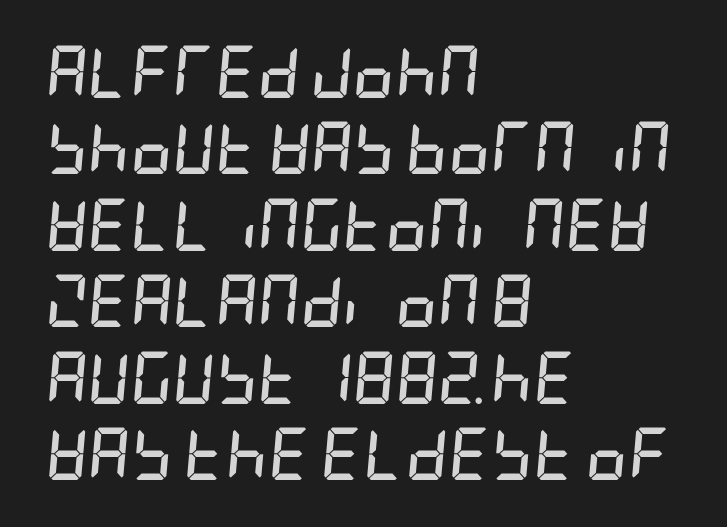
{"italic": "yes", "lean": "right", "slant_degrees": 5, "bold": "yes", "weight": "semibold", "width": "condensed", "stroke_contrast": "low", "x_height": "large", "underline": "no", "align": "left", "line_spacing": "normal", "line_spacing_ratio": 1.47, "letter_spacing": "normal", "letter_spacing_em": 0.0, "glyph_px": 52}
